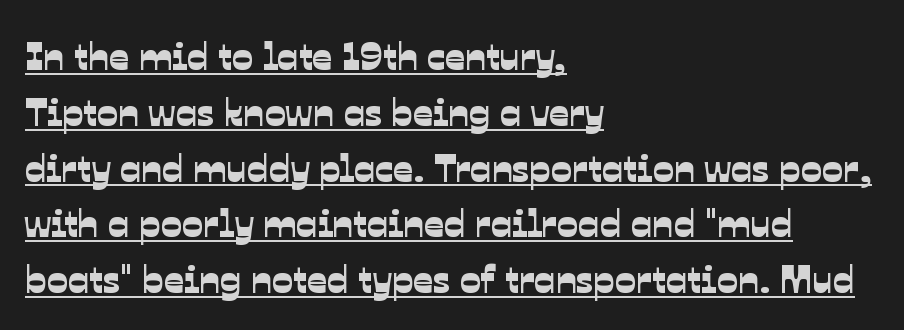
The image shows 39 px sans-serif type; set left-aligned, normal line spacing (1.43x), normal letter spacing, underlined; low stroke contrast and a medium x-height.
